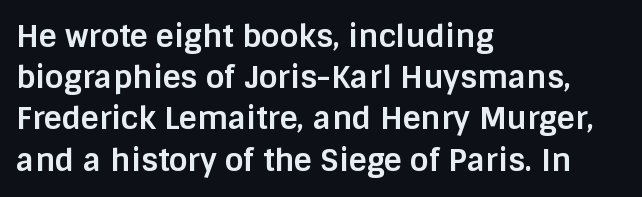
Is this a fixed-width face? No — the glyphs have proportional, varying widths. Notice how the passage keeps a crisp vertical edge on the left only. The font's upright variant was chosen for this text. Check under the words: just untouched page. Observe the absence of serifs on each vertical stroke in this sample. On the weight axis this lands at bold, roughly 700.
